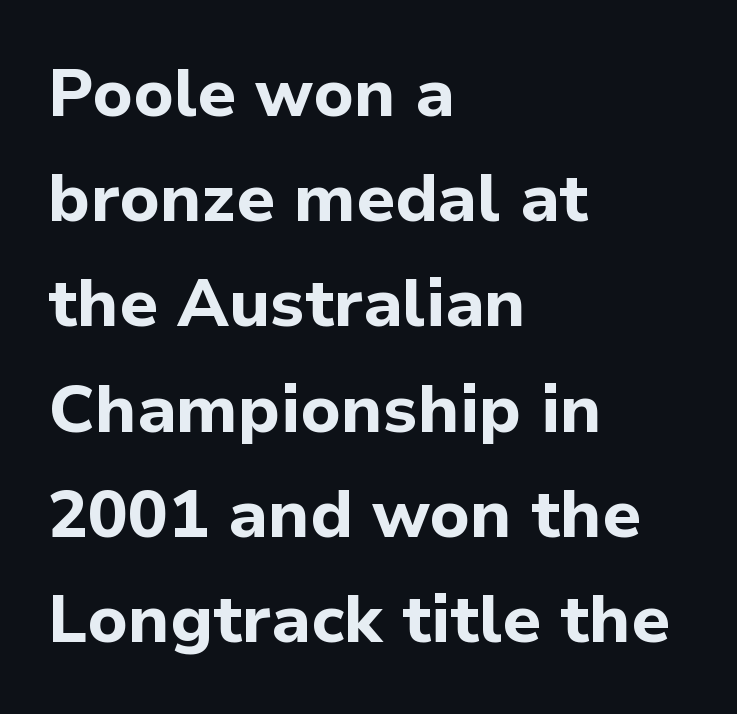
The image shows 67 px bold sans-serif type, upright; set left-aligned, normal line spacing (1.57x), normal letter spacing, not underlined; low stroke contrast and a medium x-height.
